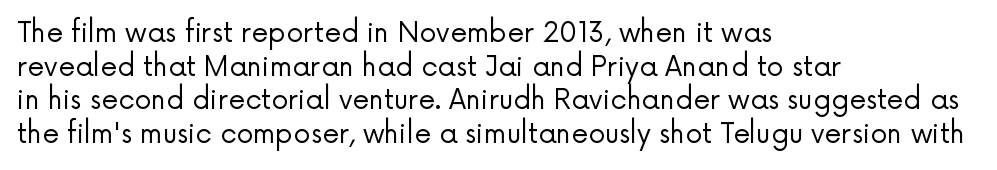
Whoever set this chose a conventional vertical rhythm. Each stroke keeps to a modest, everyday thickness or less. Is there any slant? The stems are plumb. Any mark beneath the type? The region is blank. Horizontal alignment here is leftward, the default for most running prose.
